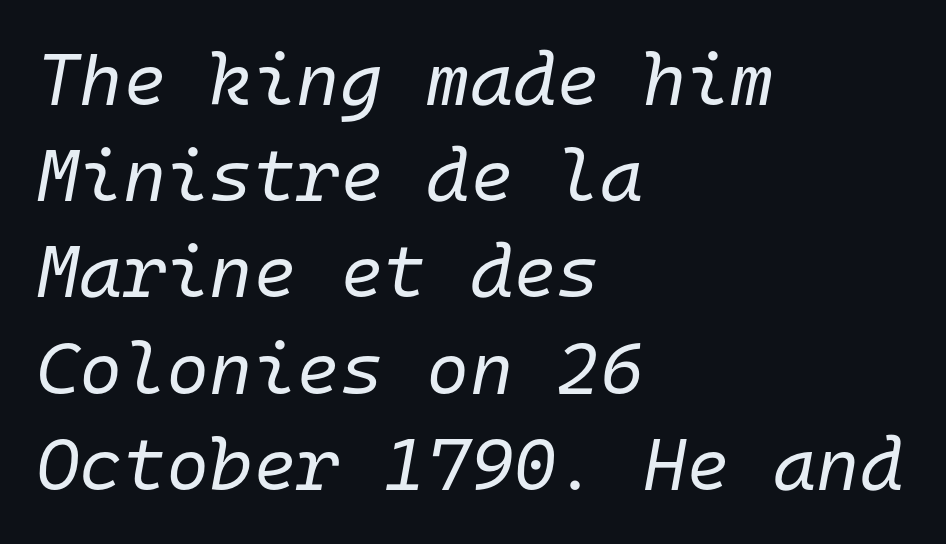
Emphasis-style slanted type is in use. Spacing between characters is what you'd get straight out of the box. Quick note: interline space is typical. Line beginnings align vertically; line endings do not.
